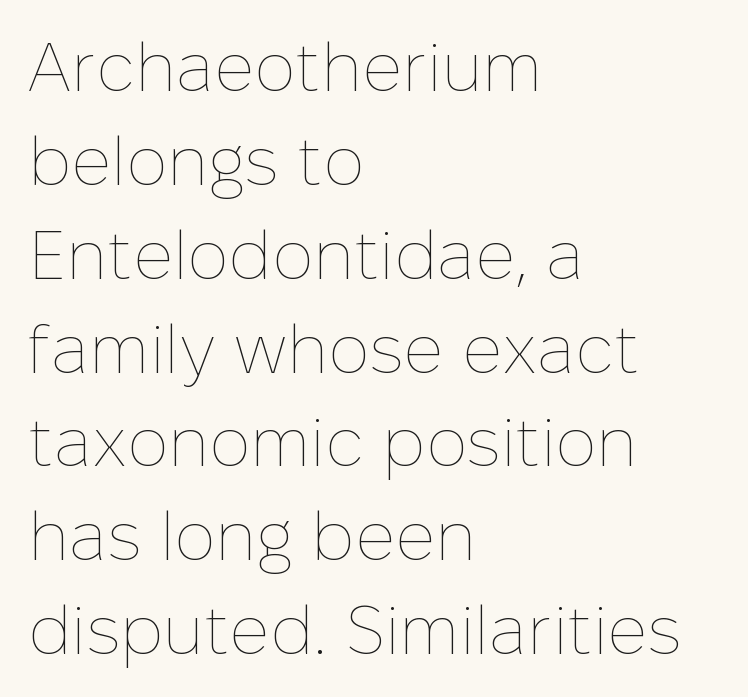
Q: Is the text bold? A: No.
Q: Is the text italic (slanted)? A: No, it is upright.
Q: Is the text underlined? A: No.
Q: How is the paragraph aligned? A: Left-aligned.
Q: Is the spacing between letters normal or unusually wide? A: Normal.
Q: Is the spacing between lines tight, normal or loose? A: Normal.
Q: Width (condensed, normal, or wide)? A: Normal.
Q: Stroke contrast? A: Low.
Q: x-height? A: Medium.
Q: Monospaced? A: No.
